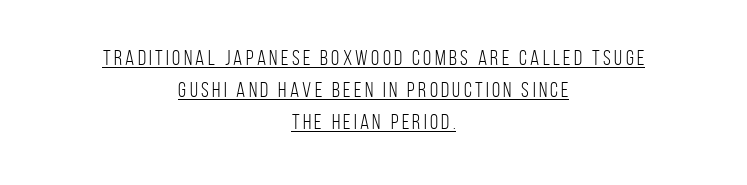
{"italic": "no", "bold": "no", "underline": "yes", "align": "center", "line_spacing": "normal", "line_spacing_ratio": 1.53, "glyph_px": 21}
